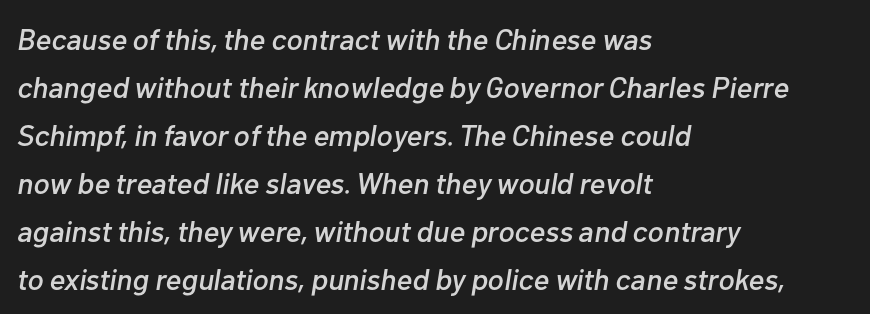
Here the designer chose a conventional face with non-uniform glyph widths. Every row of glyphs begins at an identical x-position on the left. Characters follow at the spacing the type designer built in. Leading: standard. The baseline area is clear. When letters slant like this, we call the style italic.
